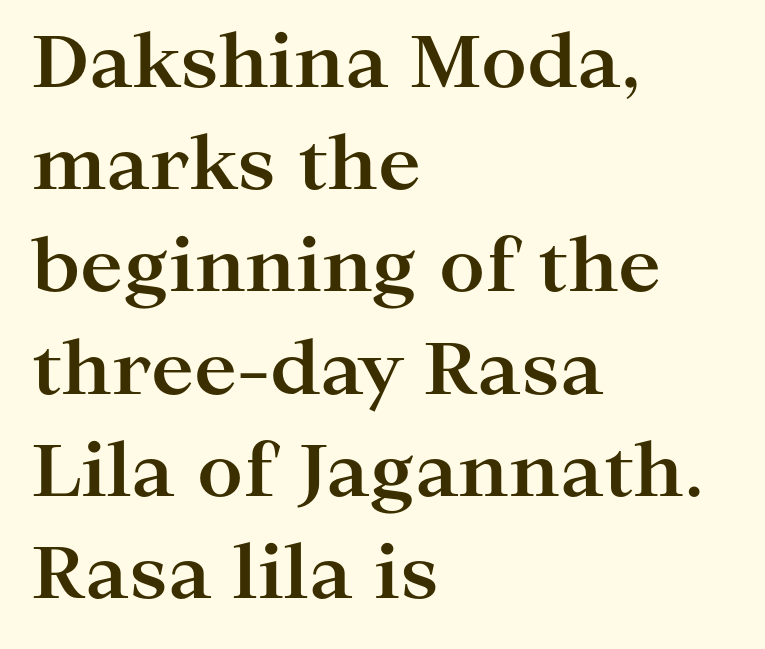
Descenders are the only things crossing below the line. Interline gaps are of average width in this sample. The passage shown is typed in a proportional face where columns would drift. The glyphs have the mass of a bold cut. Italic? Not at all — the glyphs are vertical.
